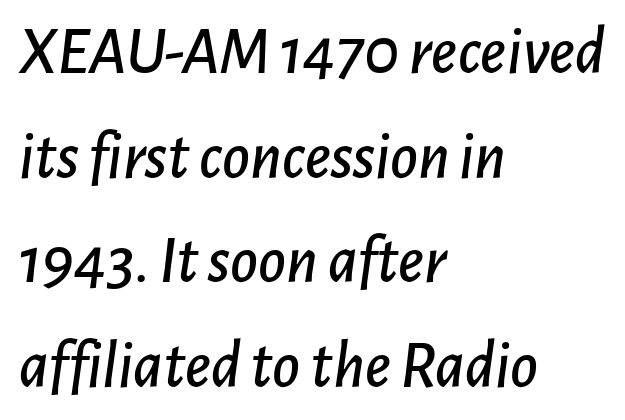
The image shows 67 px text type, italic (leaning right); set left-aligned, normal line spacing (1.56x), normal letter spacing, not underlined; low stroke contrast and a medium x-height.
